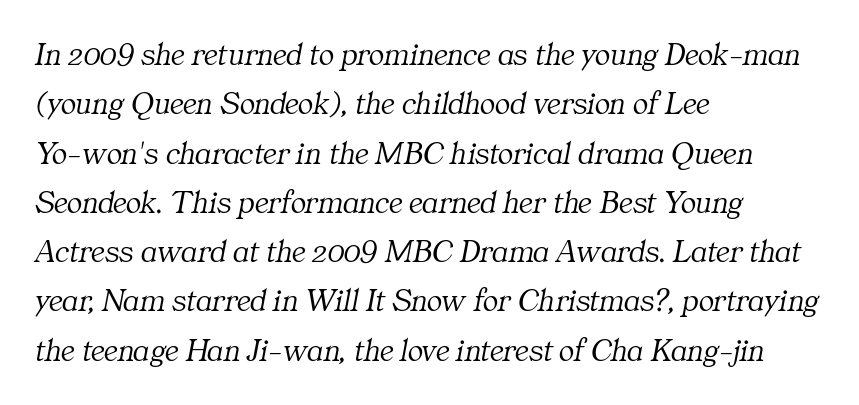
{"serif": "yes", "italic": "yes", "lean": "right", "slant_degrees": 11, "bold": "no", "weight": "light", "width": "normal", "stroke_contrast": "medium", "x_height": "medium", "monospaced": "no", "underline": "no", "align": "left", "line_spacing": "normal", "line_spacing_ratio": 1.54, "letter_spacing": "normal", "letter_spacing_em": 0.0, "glyph_px": 32}
